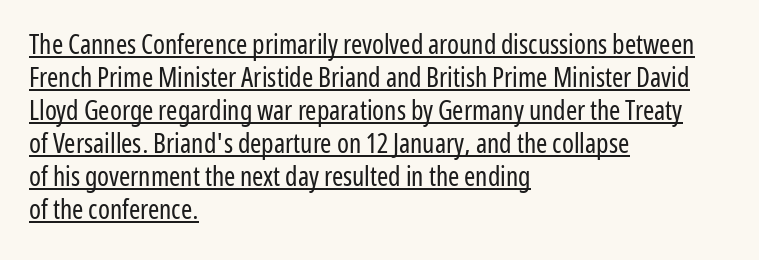
If you drew a line through each stem, it would be perfectly vertical. Spacing between characters is what you'd get straight out of the box. This reads as an unemphasized weight, regular at the heaviest. The paragraph shown leans on its left margin. The glyphs are accompanied by a horizontal stroke just below them.
